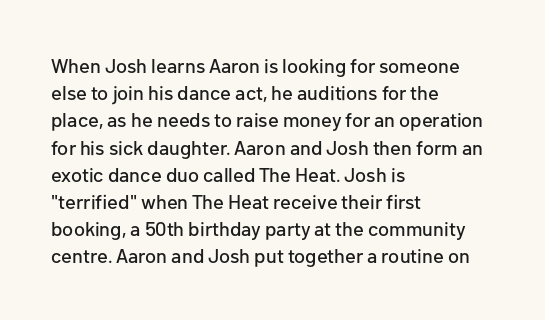
Teacher's note: observe the even left margin — that is flush-left alignment. Letter spacing: default. Every stem runs plumb, perpendicular to the baseline. The baseline area is clear. One glance says typical: line gaps are just what's usual.
